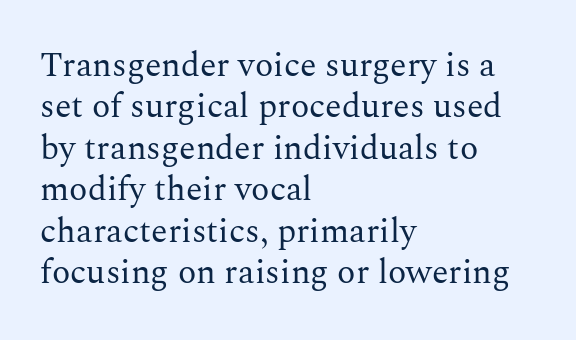
The image shows 34 px regular-weight serif type, upright; set left-aligned, line spacing 1.22x, normal letter spacing, not underlined; medium stroke contrast and a medium x-height.
